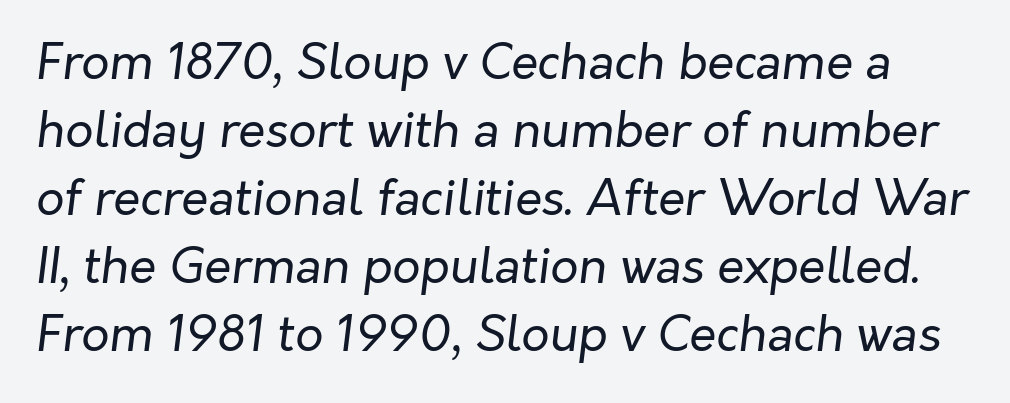
The image shows 49 px regular-weight type, italic (leaning right); set normal line spacing (1.39x), normal letter spacing, not underlined; low stroke contrast and a medium x-height.
